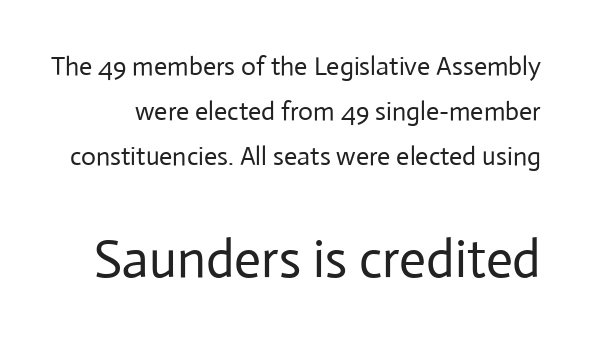
The image shows 53 px regular-weight sans-serif type, upright; set line spacing 1.73x, normal letter spacing, not underlined; the second (bottom) block is 2.04x larger; low stroke contrast and a medium x-height.
